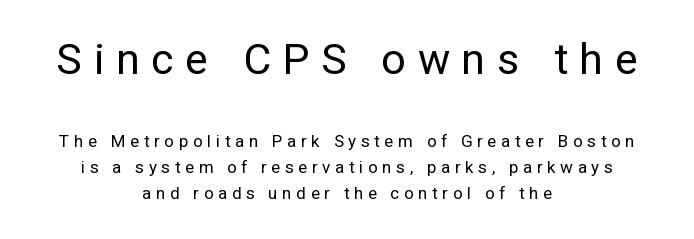
Q: Is the text bold? A: No.
Q: Is the text italic (slanted)? A: No, it is upright.
Q: Is the typeface a serif or a sans-serif typeface? A: Sans-serif.
Q: Is the text underlined? A: No.
Q: How is the paragraph aligned? A: Centered.
Q: Is the spacing between letters normal or unusually wide? A: Unusually wide.
Q: Is the spacing between lines tight, normal or loose? A: Normal.
Q: Which block of text is set in a larger size, the first (top) or the second (bottom)? A: The first (top) one.
Q: Width (condensed, normal, or wide)? A: Normal.
Q: Stroke contrast? A: Low.
Q: x-height? A: Medium.
Q: Monospaced? A: No.
